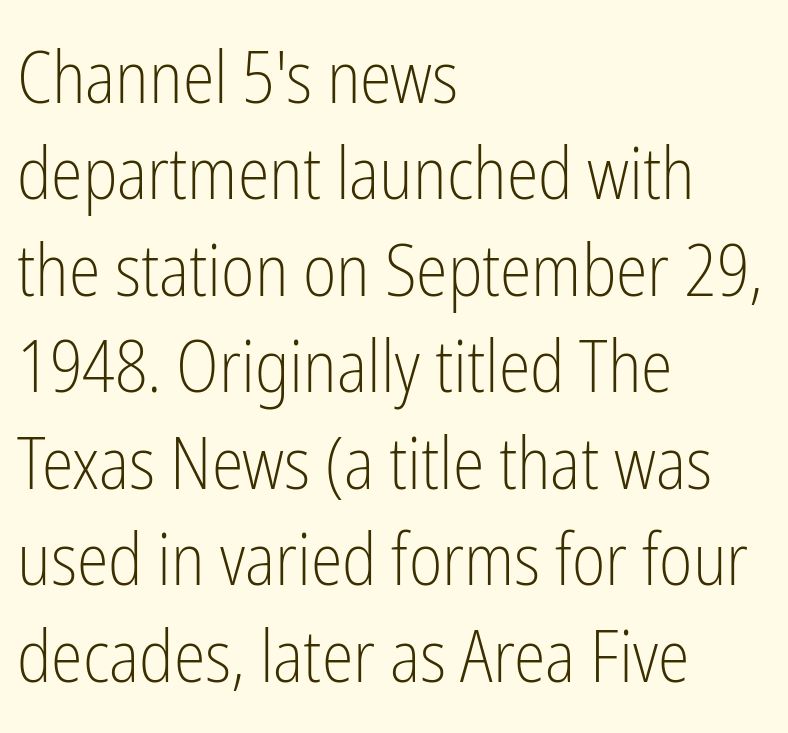
{"serif": "no", "italic": "no", "bold": "no", "weight": "light", "width": "condensed", "stroke_contrast": "low", "x_height": "medium", "monospaced": "no", "underline": "no", "align": "left", "line_spacing": "normal", "line_spacing_ratio": 1.34, "letter_spacing": "normal", "letter_spacing_em": 0.0, "glyph_px": 72}
